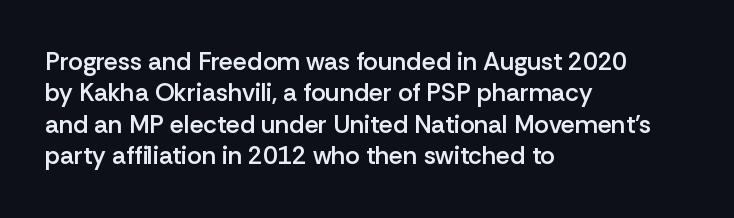
The image shows 25 px text type, upright; set left-aligned, normal line spacing (1.26x), normal letter spacing, not underlined.
